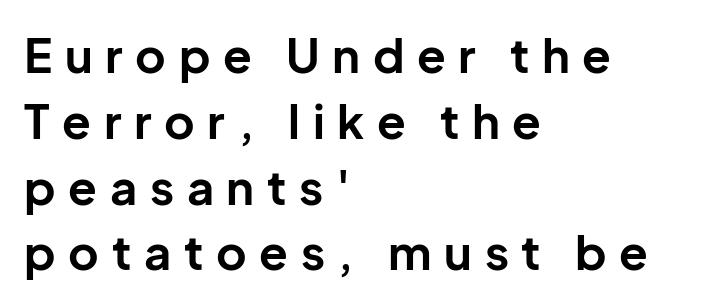
The image shows 47 px bold sans-serif type, upright; set left-aligned, normal line spacing (1.4x), unusually wide letter spacing (+0.27 em), not underlined; low stroke contrast and a medium x-height.
